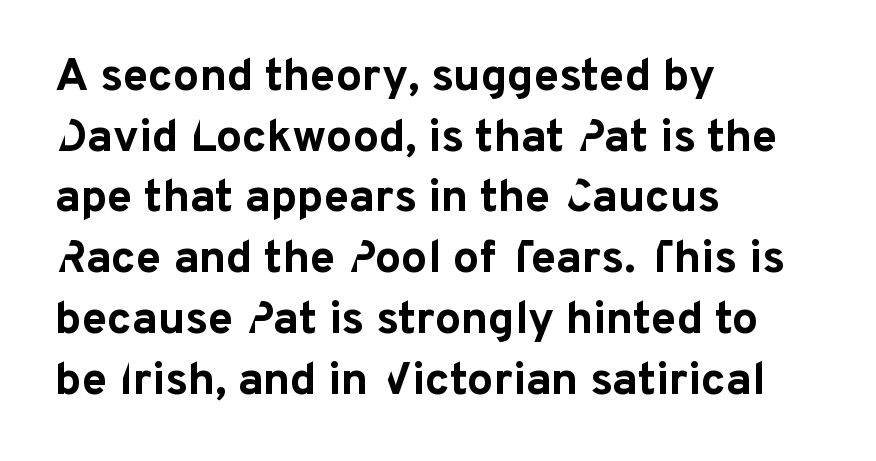
Q: Is the text bold? A: Yes.
Q: Is the text italic (slanted)? A: No, it is upright.
Q: Is the typeface a serif or a sans-serif typeface? A: Sans-serif.
Q: Is the text underlined? A: No.
Q: How is the paragraph aligned? A: Left-aligned.
Q: Is the spacing between letters normal or unusually wide? A: Normal.
Q: Is the spacing between lines tight, normal or loose? A: Normal.
Q: Width (condensed, normal, or wide)? A: Normal.
Q: Stroke contrast? A: Low.
Q: x-height? A: Medium.
Q: Monospaced? A: No.
